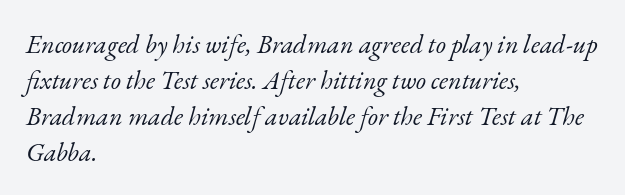
Q: Is the text bold? A: No.
Q: Is the text italic (slanted)? A: Yes, it leans right by about 17 degrees.
Q: Is the text underlined? A: No.
Q: How is the paragraph aligned? A: Left-aligned.
Q: Is the spacing between letters normal or unusually wide? A: Normal.
Q: Is the spacing between lines tight, normal or loose? A: Normal.
